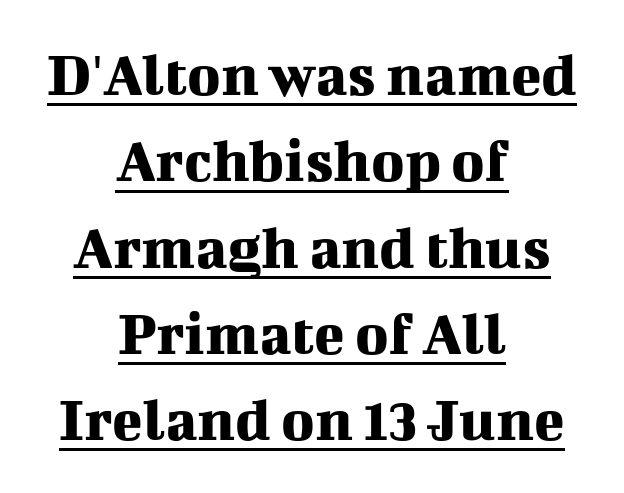
A centered setting, common on invitations and titles, is used for this passage. The line-height multiplier appears to be the usual default. The passage shown is typeset with a serif family. The letters sit at their default tracking, neither squeezed nor spread. Is there any slant? The stems are plumb. These lines are rendered in a variable-pitch font.
